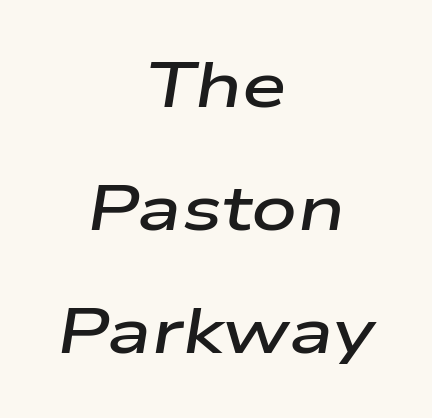
Vertically, the passage feels expansive, rows floating well apart. The space beneath each line is pristine and unruled. Letter spacing: default. These lines are rendered in a variable-pitch font.
